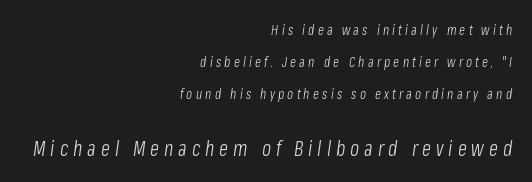
Q: Is the text bold? A: No.
Q: Is the text italic (slanted)? A: Yes, it leans right by about 8 degrees.
Q: Is the text underlined? A: No.
Q: How is the paragraph aligned? A: Right-aligned.
Q: Is the spacing between letters normal or unusually wide? A: Unusually wide.
Q: Is the spacing between lines tight, normal or loose? A: Loose.
Q: Which block of text is set in a larger size, the first (top) or the second (bottom)? A: The second (bottom) one.
